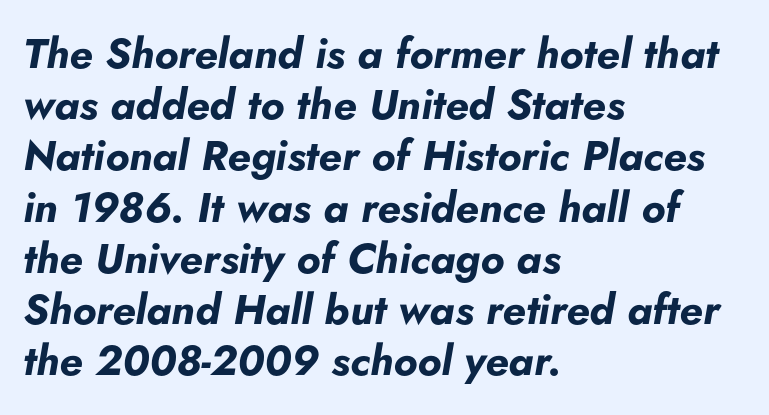
Q: Is the text bold? A: Yes.
Q: Is the text italic (slanted)? A: Yes, it leans right by about 5 degrees.
Q: Is the text underlined? A: No.
Q: How is the paragraph aligned? A: Left-aligned.
Q: Is the spacing between letters normal or unusually wide? A: Normal.
Q: Width (condensed, normal, or wide)? A: Normal.
Q: Stroke contrast? A: Low.
Q: x-height? A: Small.
Q: Monospaced? A: No.
